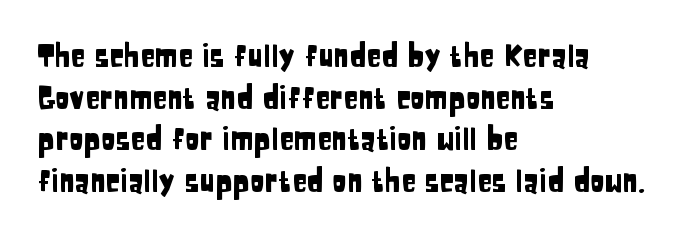
Q: Is the text italic (slanted)? A: No, it is upright.
Q: Is the typeface a serif or a sans-serif typeface? A: Sans-serif.
Q: Is the text underlined? A: No.
Q: How is the paragraph aligned? A: Left-aligned.
Q: Is the spacing between letters normal or unusually wide? A: Normal.
Q: Is the spacing between lines tight, normal or loose? A: Normal.
Q: Width (condensed, normal, or wide)? A: Condensed.
Q: Stroke contrast? A: Low.
Q: x-height? A: Large.
Q: Monospaced? A: No.
